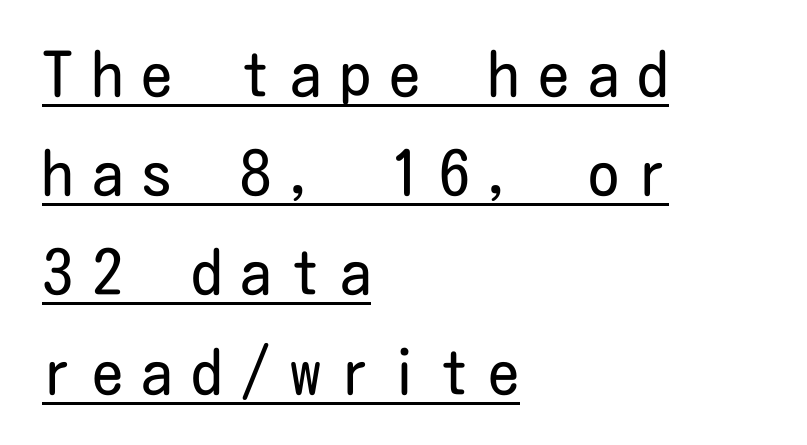
{"serif": "no", "italic": "no", "bold": "no", "weight": "regular", "width": "condensed", "stroke_contrast": "low", "x_height": "medium", "underline": "yes", "align": "left", "line_spacing": "normal", "line_spacing_ratio": 1.6, "letter_spacing": "wide", "letter_spacing_em": 0.3, "glyph_px": 62}
